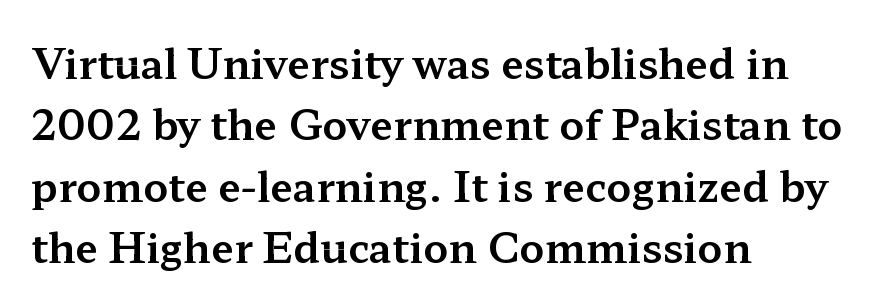
Q: Is the text italic (slanted)? A: No, it is upright.
Q: Is the typeface a serif or a sans-serif typeface? A: Serif.
Q: Is the text underlined? A: No.
Q: How is the paragraph aligned? A: Left-aligned.
Q: Is the spacing between letters normal or unusually wide? A: Normal.
Q: Is the spacing between lines tight, normal or loose? A: Normal.
Q: Width (condensed, normal, or wide)? A: Wide.
Q: Stroke contrast? A: Medium.
Q: x-height? A: Medium.
Q: Monospaced? A: No.
